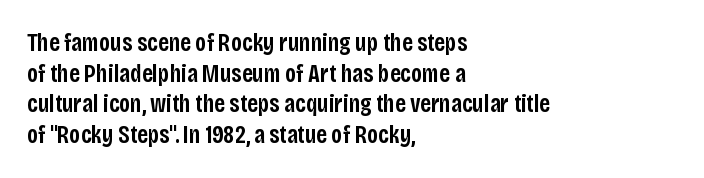
{"italic": "no", "bold": "semi", "underline": "no", "align": "left", "line_spacing_ratio": 1.23, "letter_spacing": "normal", "letter_spacing_em": 0.0, "glyph_px": 25}
